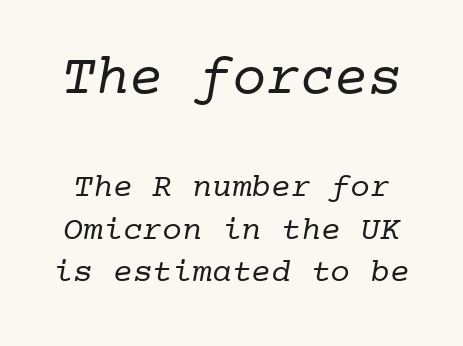
Typographically, this falls in the serif category. Do the characters align in a grid? Yes, the font is monospaced. The vertical gap from one line to the next is medium. No letter is thick-stroked: the sample isn't bold.
